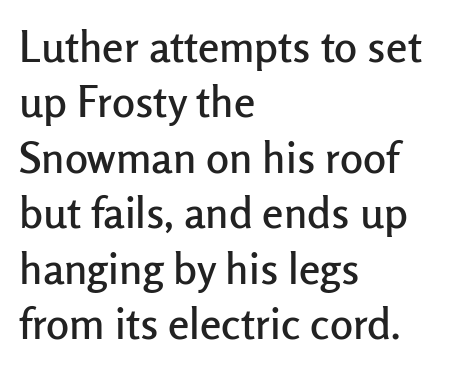
The image shows 43 px sans-serif type, upright; set left-aligned, normal line spacing (1.29x), normal letter spacing, not underlined; low stroke contrast and a medium x-height.
